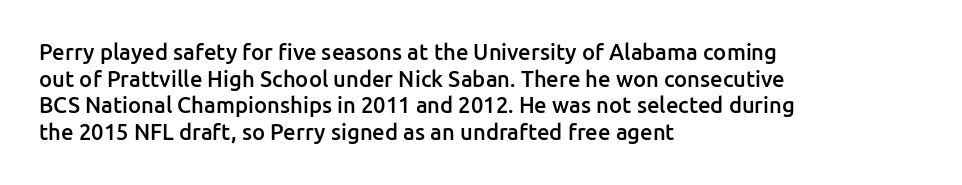
Q: Is the text bold? A: Semi-bold.
Q: Is the text italic (slanted)? A: No, it is upright.
Q: Is the text underlined? A: No.
Q: How is the paragraph aligned? A: Left-aligned.
Q: Is the spacing between letters normal or unusually wide? A: Normal.
